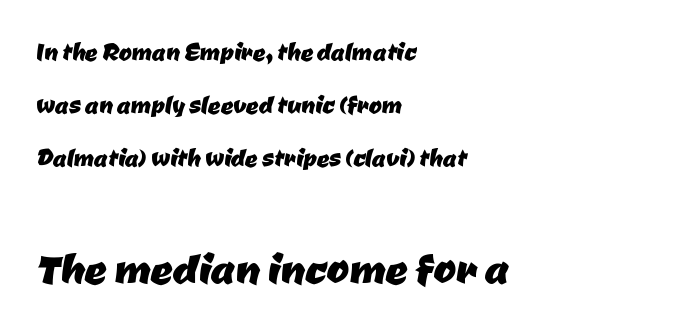
Q: Is the typeface a serif or a sans-serif typeface? A: Sans-serif.
Q: Is the text underlined? A: No.
Q: How is the paragraph aligned? A: Left-aligned.
Q: Is the spacing between letters normal or unusually wide? A: Normal.
Q: Which block of text is set in a larger size, the first (top) or the second (bottom)? A: The second (bottom) one.
Q: Width (condensed, normal, or wide)? A: Normal.
Q: Stroke contrast? A: Low.
Q: x-height? A: Medium.
Q: Monospaced? A: No.
